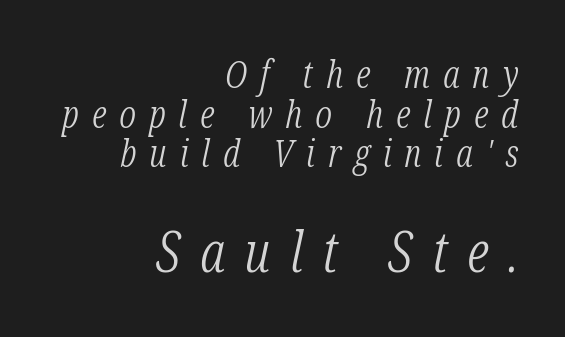
{"serif": "yes", "italic": "yes", "lean": "right", "slant_degrees": 12, "bold": "no", "weight": "light", "width": "condensed", "stroke_contrast": "low", "x_height": "medium", "monospaced": "no", "underline": "no", "align": "right", "line_spacing": "tight", "line_spacing_ratio": 1.04, "letter_spacing": "wide", "letter_spacing_em": 0.34, "larger_block": "second", "size_ratio": 1.5, "glyph_px": 57}
